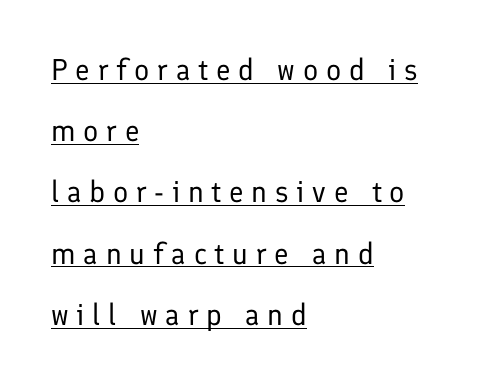
Emphasis is given by a line drawn under the lettering. Unbolded letterforms with no extra heft. Compared with typical paragraphs, the rows here are farther apart. No italicization has been applied; the sample stays upright. This is sans-serif lettering, the kind often seen on screens and signage. The typesetter chose a ragged-right arrangement here.
